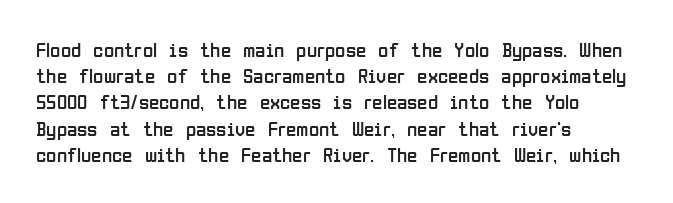
Q: Is the text bold? A: No.
Q: Is the text italic (slanted)? A: No, it is upright.
Q: Is the text underlined? A: No.
Q: How is the paragraph aligned? A: Left-aligned.
Q: Is the spacing between letters normal or unusually wide? A: Normal.
Q: Is the spacing between lines tight, normal or loose? A: Normal.
